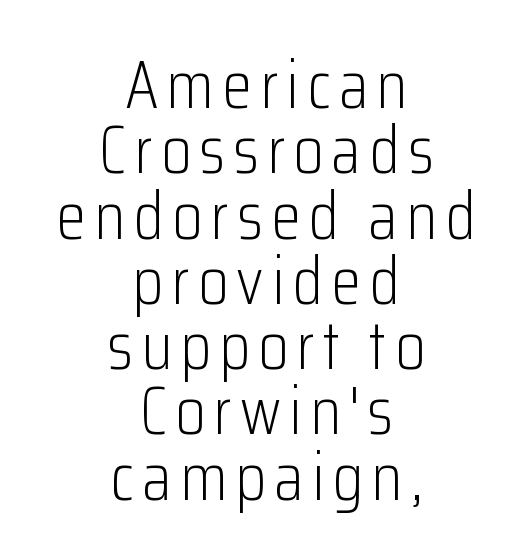
{"serif": "no", "italic": "no", "bold": "no", "weight": "light", "width": "condensed", "stroke_contrast": "low", "x_height": "medium", "monospaced": "no", "underline": "no", "align": "center", "line_spacing": "tight", "line_spacing_ratio": 0.96, "glyph_px": 68}
